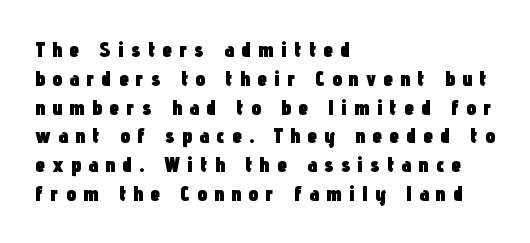
{"italic": "no", "bold": "yes", "underline": "no", "align": "left", "line_spacing": "normal", "line_spacing_ratio": 1.31, "letter_spacing": "wide", "letter_spacing_em": 0.32, "glyph_px": 22}
